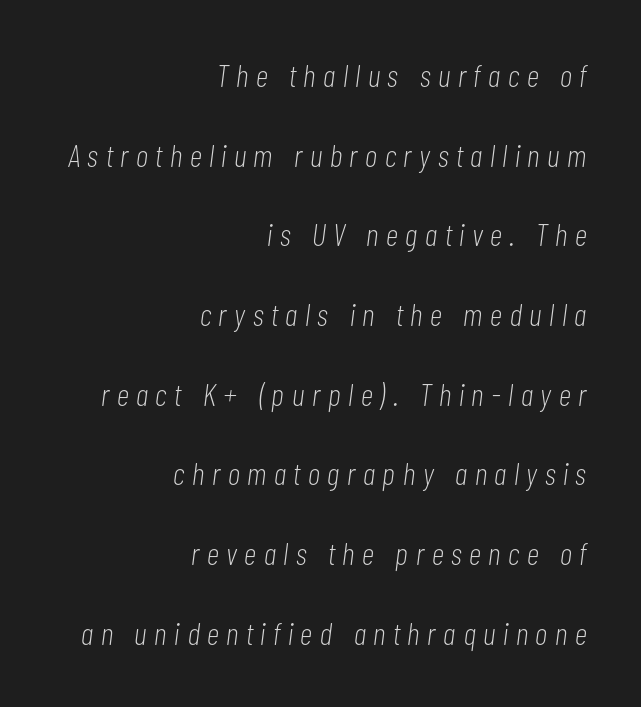
{"italic": "yes", "lean": "right", "slant_degrees": 7, "bold": "no", "weight": "light", "width": "condensed", "stroke_contrast": "low", "x_height": "medium", "monospaced": "no", "underline": "no", "align": "right", "line_spacing": "loose", "line_spacing_ratio": 2.49, "letter_spacing": "wide", "letter_spacing_em": 0.24, "glyph_px": 32}
